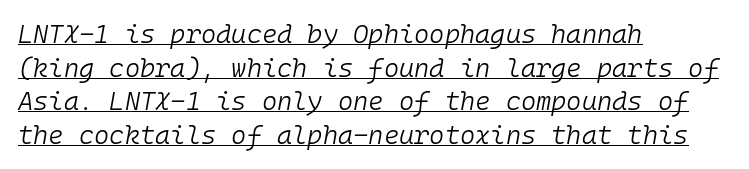
The image shows 26 px text type, italic (leaning right); set left-aligned, normal line spacing (1.29x), normal letter spacing, underlined.
